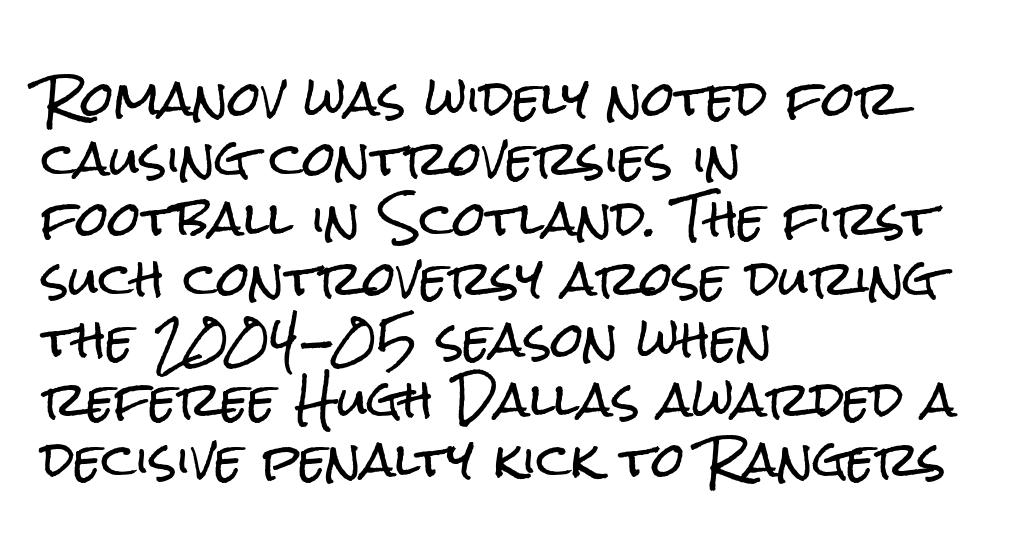
Vertical spacing — default. Spacing verdict: proportional, widths tailored to each character. Classification — sans serif. The letterforms sit shoulder to shoulder at normal distance. Posture: vertical. The lines in this sample share a left origin and differ only in where they stop.
